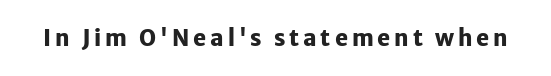
The image shows 22 px bold type, upright; set not underlined.
